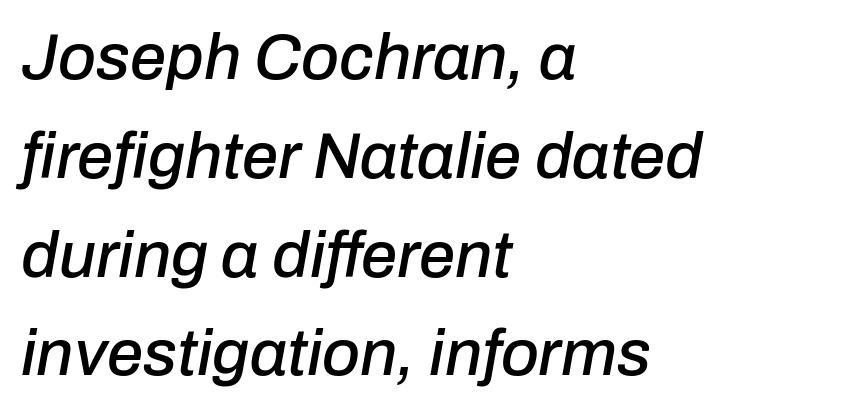
{"italic": "yes", "lean": "right", "slant_degrees": 10, "width": "normal", "stroke_contrast": "low", "x_height": "medium", "monospaced": "no", "underline": "no", "align": "left", "line_spacing": "normal", "line_spacing_ratio": 1.52, "letter_spacing": "normal", "letter_spacing_em": 0.0, "glyph_px": 65}
